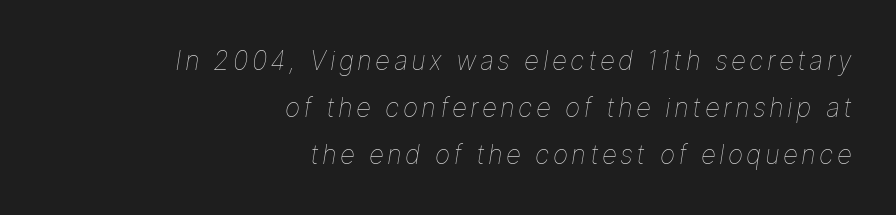
{"italic": "yes", "lean": "right", "slant_degrees": 9, "bold": "no", "underline": "no", "align": "right", "line_spacing_ratio": 1.8, "glyph_px": 26}
